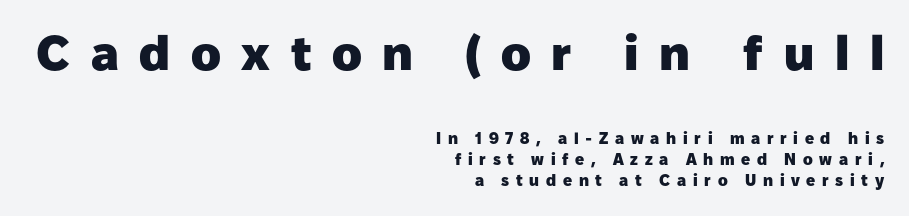
Q: Is the text bold? A: Yes.
Q: Is the text italic (slanted)? A: No, it is upright.
Q: Is the typeface a serif or a sans-serif typeface? A: Sans-serif.
Q: Is the text underlined? A: No.
Q: How is the paragraph aligned? A: Right-aligned.
Q: Is the spacing between letters normal or unusually wide? A: Unusually wide.
Q: Is the spacing between lines tight, normal or loose? A: Normal.
Q: Which block of text is set in a larger size, the first (top) or the second (bottom)? A: The first (top) one.
Q: Width (condensed, normal, or wide)? A: Normal.
Q: Stroke contrast? A: Low.
Q: x-height? A: Medium.
Q: Monospaced? A: No.
